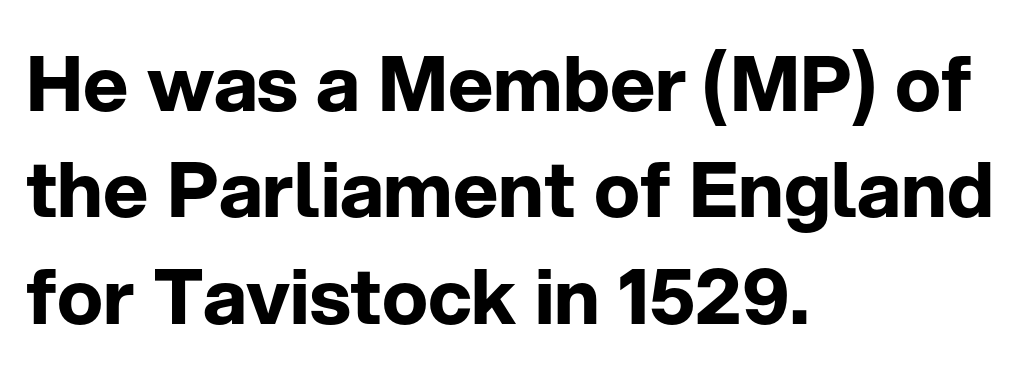
Q: Is the text bold? A: Yes.
Q: Is the text italic (slanted)? A: No, it is upright.
Q: Is the typeface a serif or a sans-serif typeface? A: Sans-serif.
Q: Is the text underlined? A: No.
Q: How is the paragraph aligned? A: Left-aligned.
Q: Is the spacing between letters normal or unusually wide? A: Normal.
Q: Is the spacing between lines tight, normal or loose? A: Normal.
Q: Width (condensed, normal, or wide)? A: Normal.
Q: Stroke contrast? A: Low.
Q: x-height? A: Medium.
Q: Monospaced? A: No.
